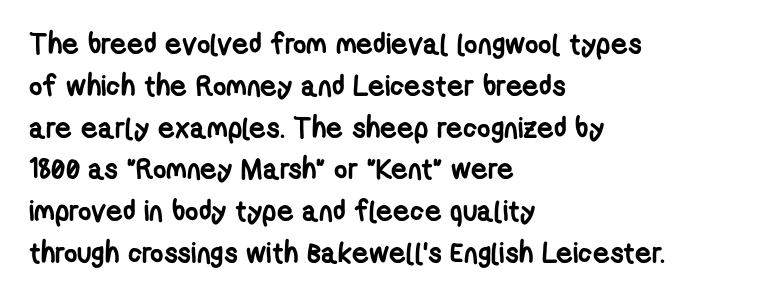
Students, observe: this is what conventionally led text looks like. Font category for this specimen: sans-serif. Any mark beneath the type? The region is blank. Think of a printed novel: that variable character pitch is what you see here. Observe the ordinary spacing: letters are neighbours, not strangers. The typesetting leans heavy: a genuine bold.
